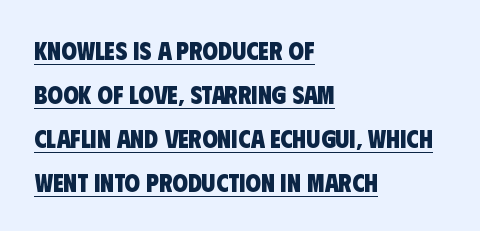
Observe the ordinary spacing: letters are neighbours, not strangers. The passage is arranged the way most books set body copy — flush left. These words are printed bold, with thick strokes throughout. The lettering is marked with a stroke running underneath it.
